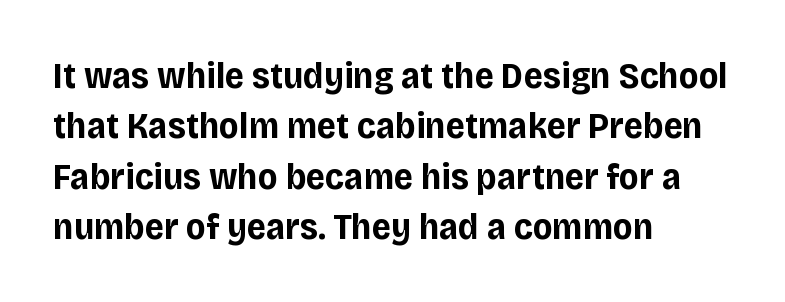
The characters display no serif detailing; their extremities are plain. Teacher's note: observe the even left margin — that is flush-left alignment. The letters advance in unequal steps, a hallmark of proportional type. Whoever set this chose a conventional vertical rhythm.
